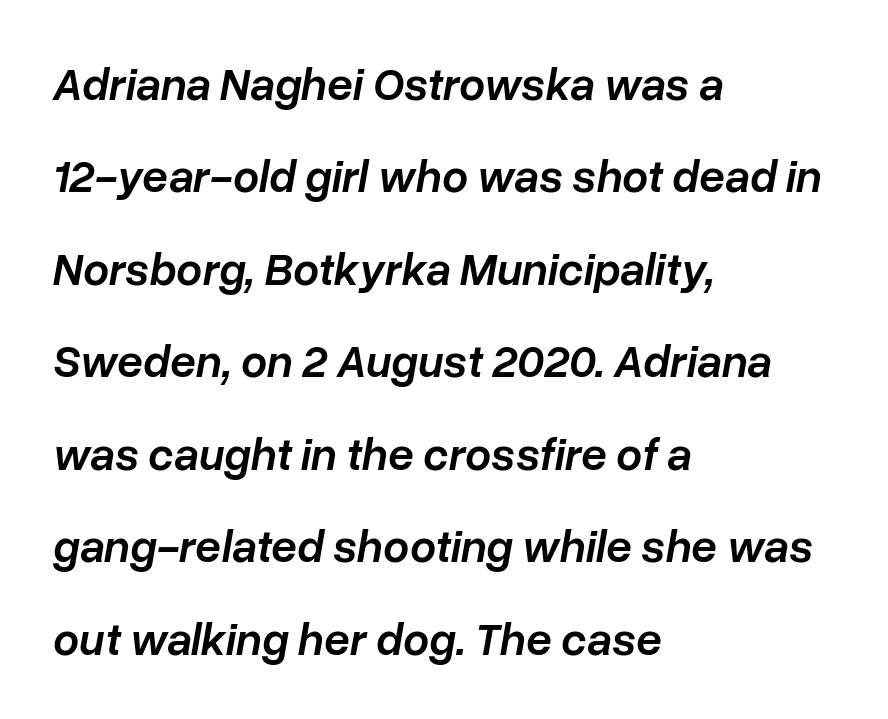
{"italic": "yes", "lean": "right", "slant_degrees": 10, "bold": "semi", "weight": "semibold", "width": "normal", "stroke_contrast": "low", "x_height": "medium", "monospaced": "no", "underline": "no", "align": "left", "line_spacing": "loose", "line_spacing_ratio": 2.01, "letter_spacing": "normal", "letter_spacing_em": 0.0, "glyph_px": 46}
